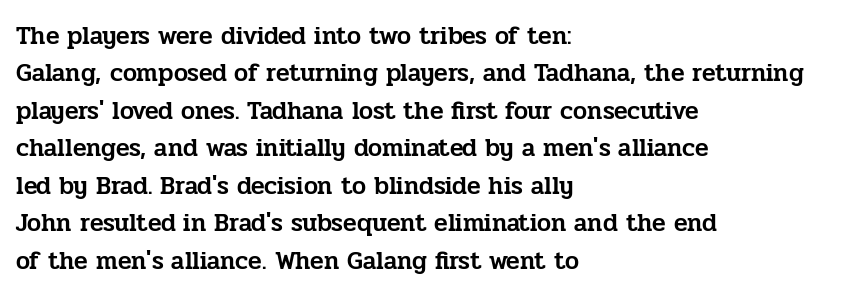
The image shows 25 px text type, upright; set left-aligned, normal line spacing (1.5x), normal letter spacing, not underlined.
